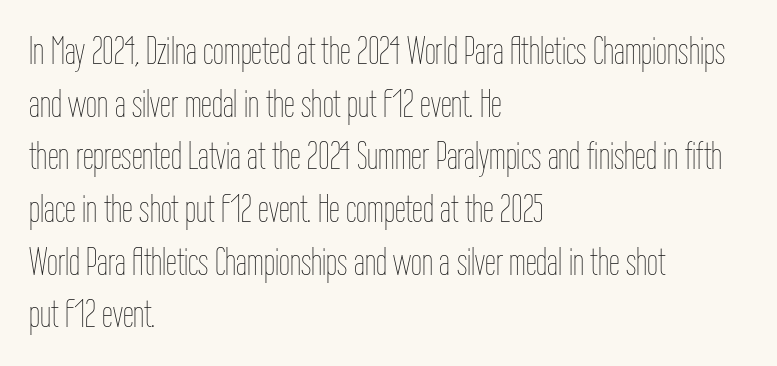
This rendering features lettering with no underline. Is this a fixed-width face? No — the glyphs have proportional, varying widths. The axis of the letterforms is exactly vertical. These glyphs show unthickened strokes, regular width or finer. This rendering leaves character spacing at its baseline value.
